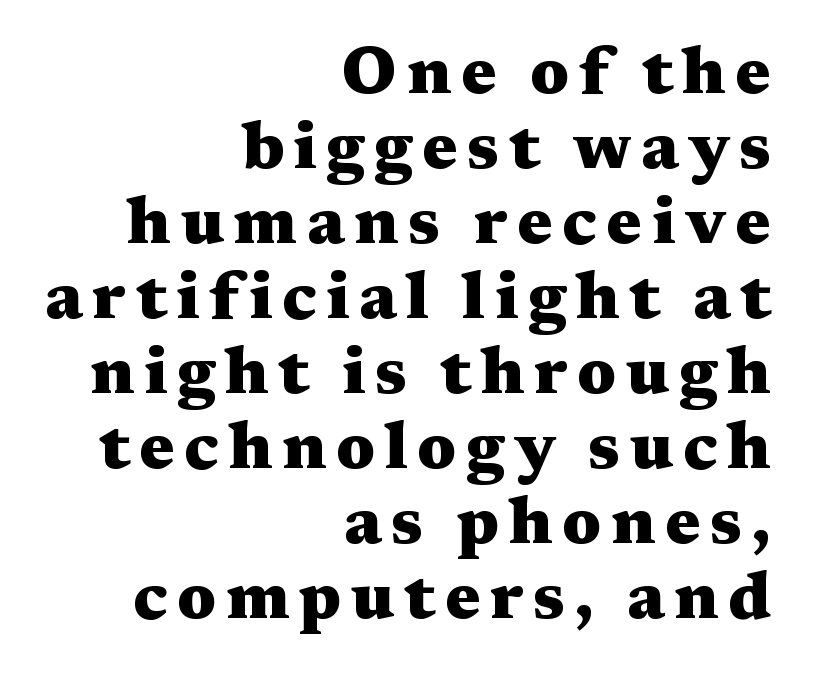
The image shows 67 px heavy, wide serif type, upright; set right-aligned, tight line spacing (1.12x), not underlined; medium stroke contrast and a medium x-height.
